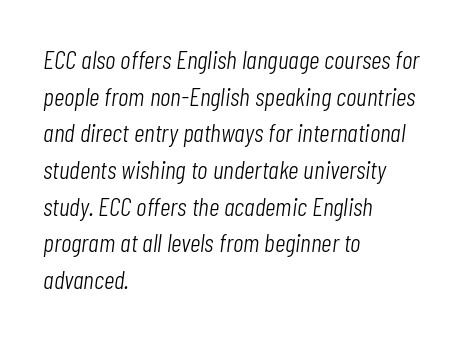
Caption: multi-line text, flush left, ragged right. Summary of vertical rhythm: regular, with standard interline spacing. Nobody drew a line under any word here. Characters follow at the spacing the type designer built in.
